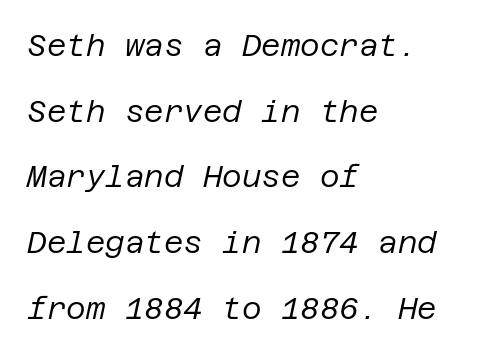
Observe the ordinary spacing: letters are neighbours, not strangers. Is there much room between lines? Yes — plenty of vertical air separates them. The weight would be labelled regular, book, light, or lighter still. No word sits above an underline. The typography opts for an oblique posture over an upright one. The compositor pushed each line to the left boundary.
